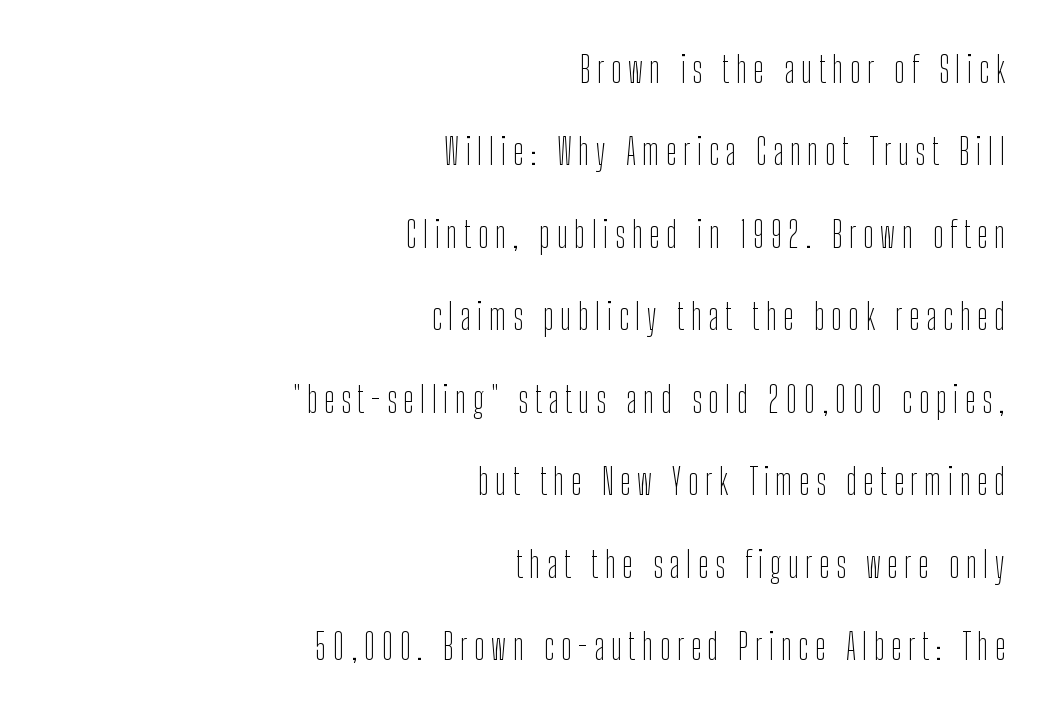
Q: Is the text bold? A: No.
Q: Is the text italic (slanted)? A: No, it is upright.
Q: Is the typeface a serif or a sans-serif typeface? A: Sans-serif.
Q: Is the text underlined? A: No.
Q: How is the paragraph aligned? A: Right-aligned.
Q: Is the spacing between lines tight, normal or loose? A: Loose.
Q: Width (condensed, normal, or wide)? A: Condensed.
Q: Stroke contrast? A: Low.
Q: x-height? A: Medium.
Q: Monospaced? A: No.
